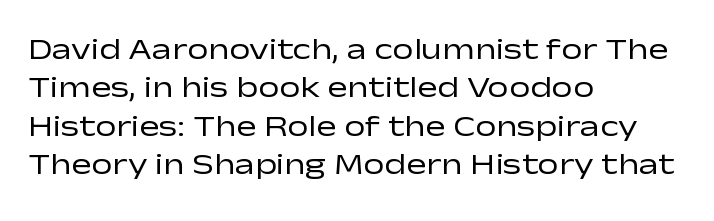
The image shows 30 px regular-weight, wide sans-serif type, upright; set left-aligned, normal line spacing (1.28x), normal letter spacing, not underlined; low stroke contrast and a medium x-height.
